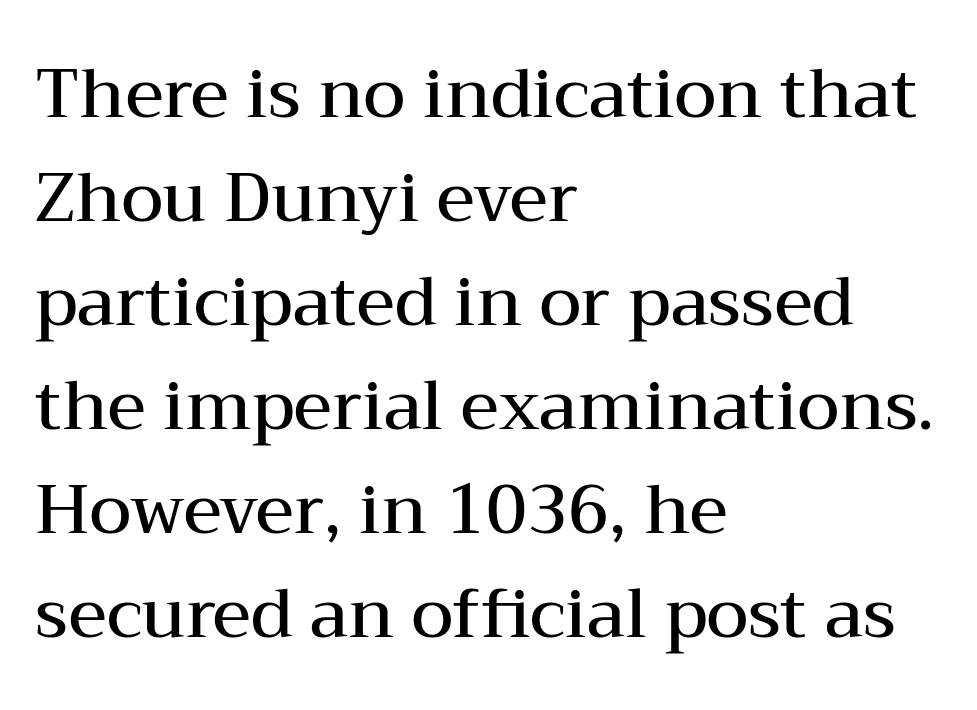
{"serif": "yes", "italic": "no", "bold": "semi", "weight": "semibold", "width": "wide", "stroke_contrast": "medium", "x_height": "medium", "monospaced": "no", "underline": "no", "align": "left", "line_spacing": "normal", "line_spacing_ratio": 1.53, "letter_spacing": "normal", "letter_spacing_em": 0.0, "glyph_px": 68}
